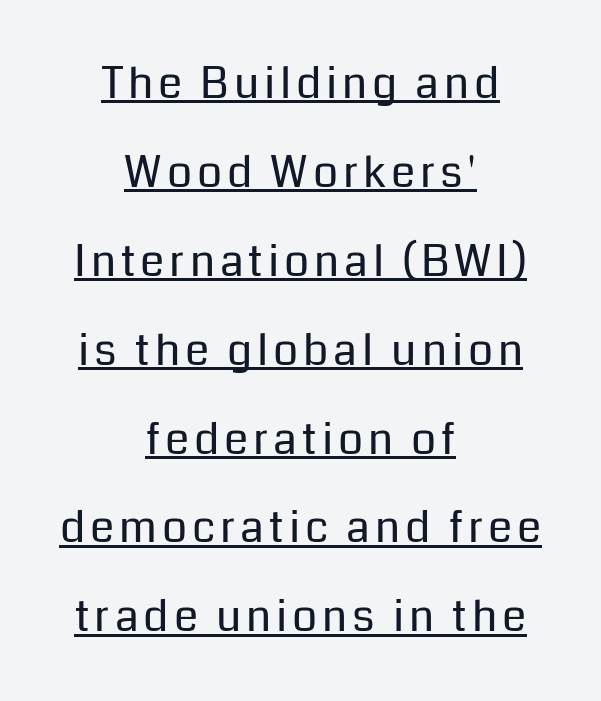
Stroke mass is kept to a normal reading level or below. No feet cap the strokes, marking this as sans-serif type. Quick note: interline space is abundant. Here the designer chose a conventional face with non-uniform glyph widths. The setting favours the middle, as headings and verse often do.
